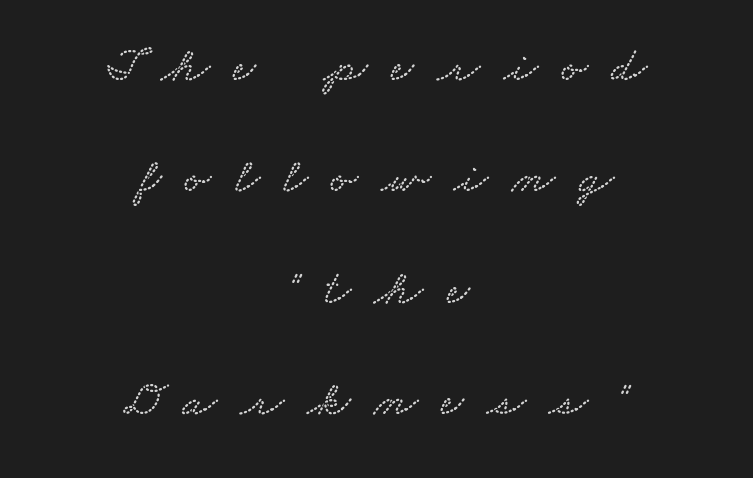
Q: Is the text underlined? A: No.
Q: How is the paragraph aligned? A: Centered.
Q: Is the spacing between letters normal or unusually wide? A: Unusually wide.
Q: Is the spacing between lines tight, normal or loose? A: Loose.
Q: Width (condensed, normal, or wide)? A: Wide.
Q: Stroke contrast? A: Low.
Q: x-height? A: Small.
Q: Monospaced? A: No.
